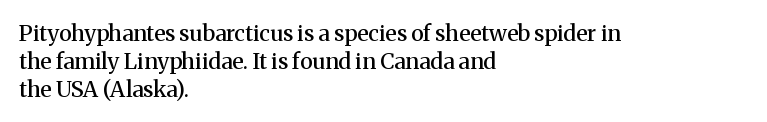
{"italic": "no", "bold": "semi", "underline": "no", "align": "left", "line_spacing": "normal", "line_spacing_ratio": 1.27, "letter_spacing": "normal", "letter_spacing_em": 0.0, "glyph_px": 22}
